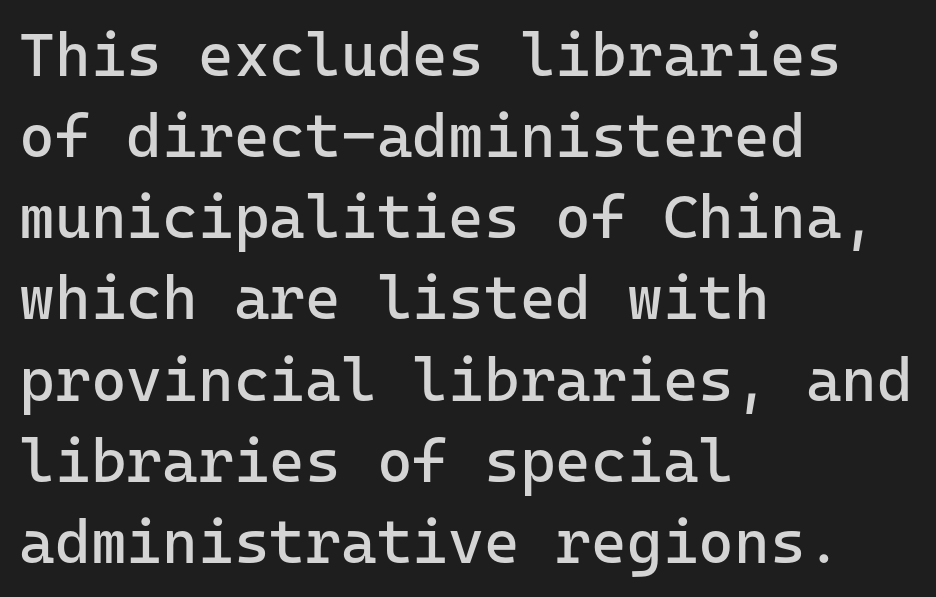
The image shows 61 px regular-weight sans-serif type, upright, monospaced; set left-aligned, normal line spacing (1.33x), normal letter spacing, not underlined; low stroke contrast and a medium x-height.
